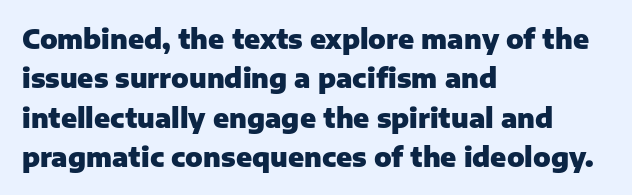
Q: Is the text bold? A: Yes.
Q: Is the text italic (slanted)? A: No, it is upright.
Q: Is the text underlined? A: No.
Q: How is the paragraph aligned? A: Left-aligned.
Q: Is the spacing between letters normal or unusually wide? A: Normal.
Q: Is the spacing between lines tight, normal or loose? A: Normal.
